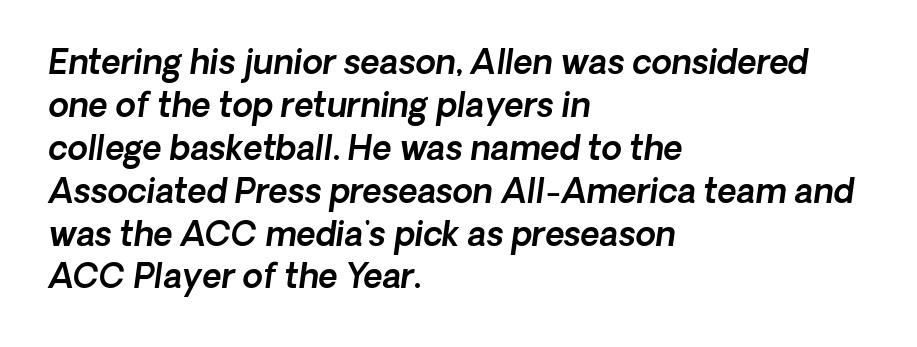
Does the copy run flush right? No — it runs flush left. Note the varied advance widths — an 'i' is clearly narrower than an 'm'. Leading: standard. Observe the absence of serifs on each vertical stroke in this sample. Descender tails drop into unmarked territory. Standard letterfit; no display-style spreading of the glyphs.
